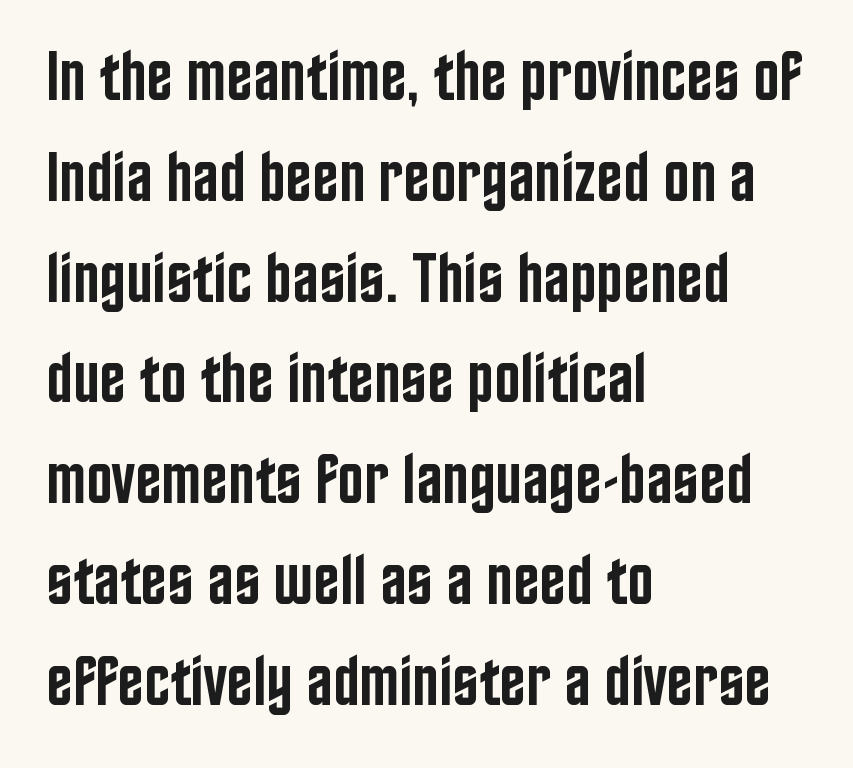
Q: Is the text bold? A: Semi-bold.
Q: Is the text italic (slanted)? A: No, it is upright.
Q: Is the typeface a serif or a sans-serif typeface? A: Sans-serif.
Q: Is the text underlined? A: No.
Q: How is the paragraph aligned? A: Left-aligned.
Q: Is the spacing between letters normal or unusually wide? A: Normal.
Q: Is the spacing between lines tight, normal or loose? A: Normal.
Q: Width (condensed, normal, or wide)? A: Condensed.
Q: Stroke contrast? A: Low.
Q: x-height? A: Large.
Q: Monospaced? A: No.
